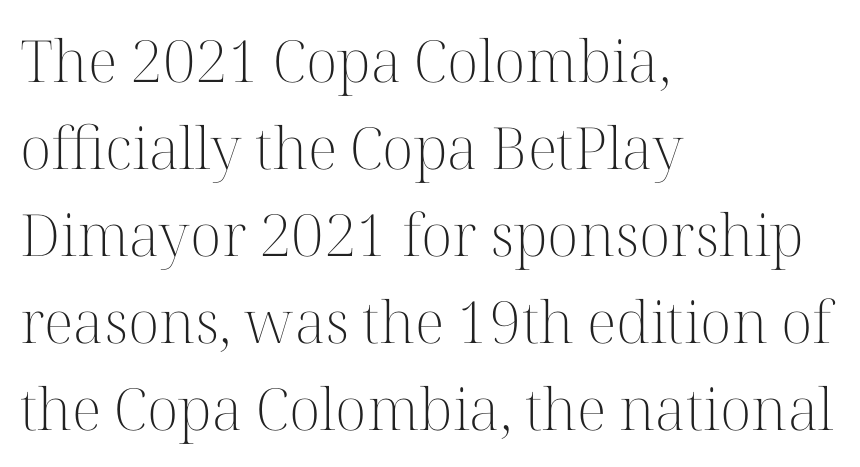
{"serif": "yes", "italic": "no", "bold": "no", "weight": "light", "width": "normal", "stroke_contrast": "high", "x_height": "medium", "monospaced": "no", "underline": "no", "align": "left", "line_spacing": "normal", "line_spacing_ratio": 1.5, "letter_spacing": "normal", "letter_spacing_em": 0.0, "glyph_px": 58}
